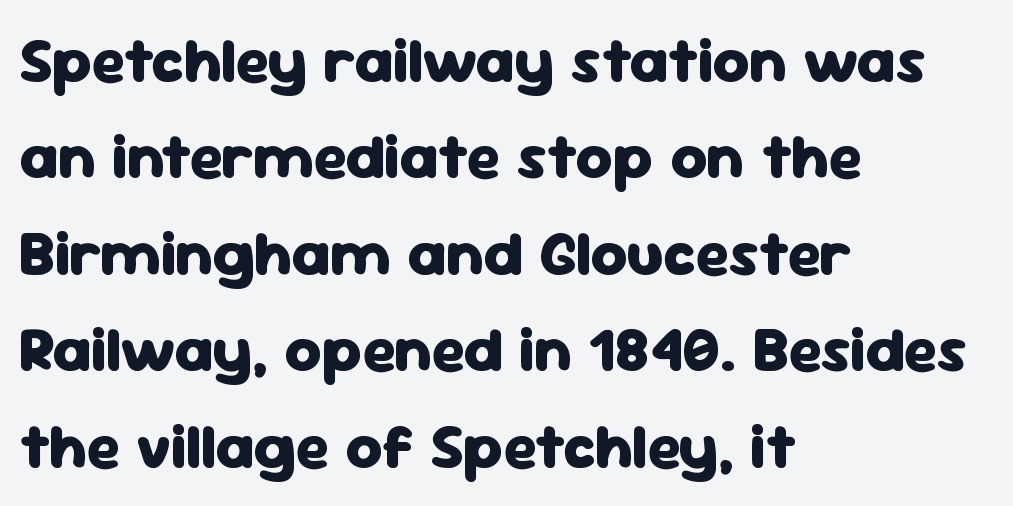
The image shows 63 px heavy sans-serif type, upright; set left-aligned, normal line spacing (1.53x), normal letter spacing, not underlined; low stroke contrast and a medium x-height.
